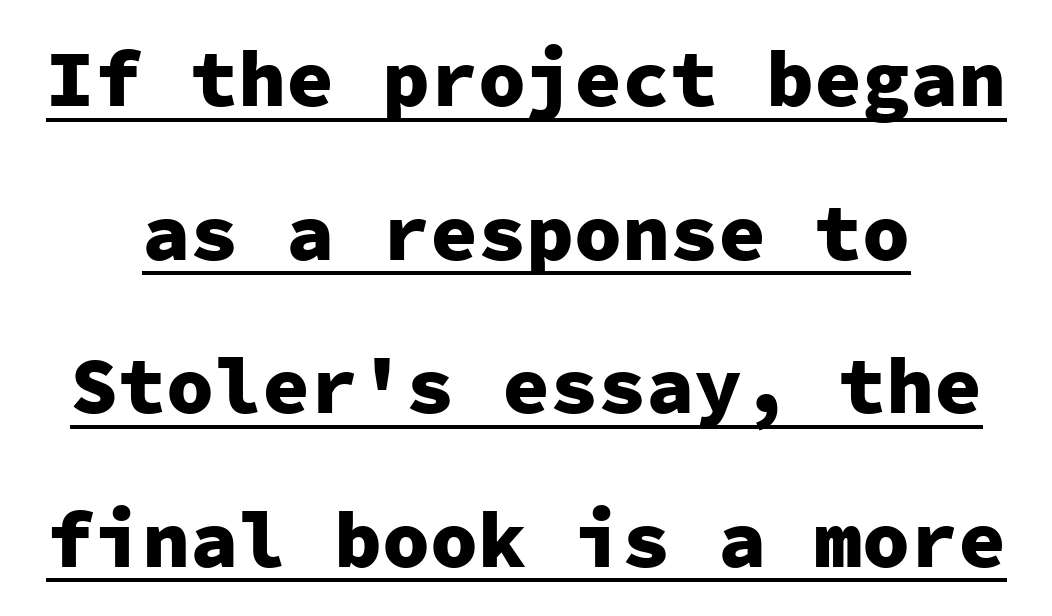
A sans-serif font was chosen for this passage. Whoever set this chose breathing room over compactness in the vertical rhythm. The rendering uses typewriter-style spacing with identical character cells. Emphasis is given by a line drawn under the lettering.
